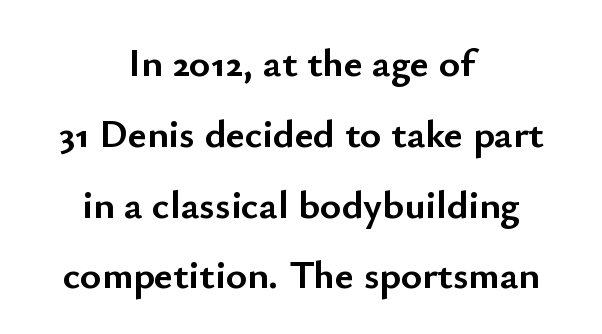
The image shows 40 px semibold sans-serif type, upright; set centered, line spacing 1.77x, normal letter spacing, not underlined; low stroke contrast and a small x-height.
